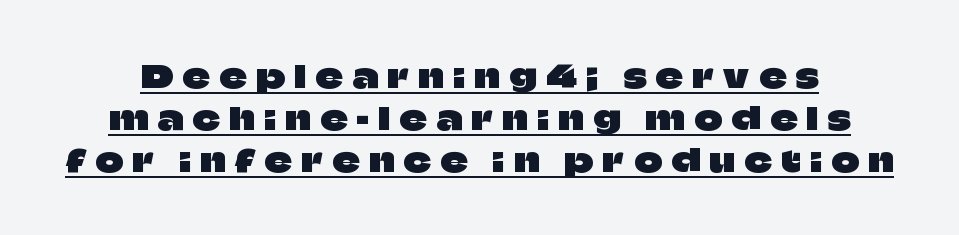
The image shows 30 px sans-serif type, upright; set normal line spacing (1.4x), unusually wide letter spacing (+0.32 em), underlined; low stroke contrast and a large x-height.
